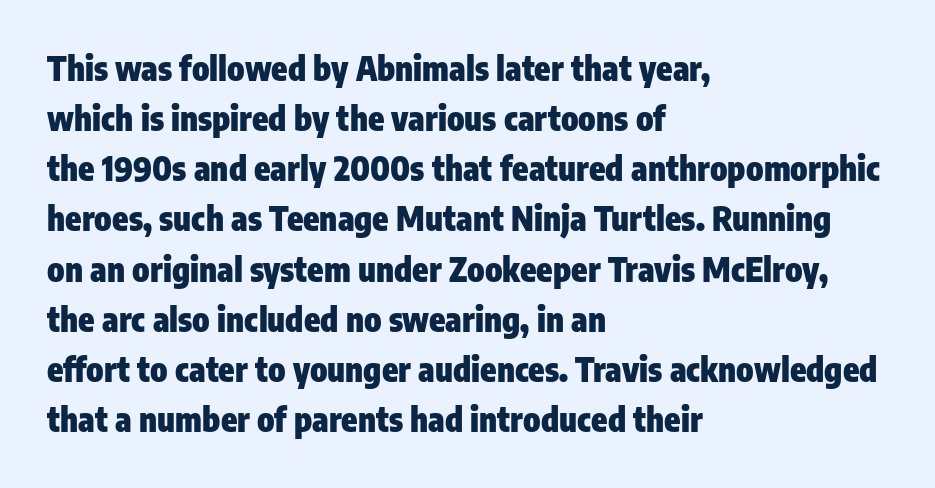
{"serif": "no", "italic": "no", "bold": "yes", "weight": "heavy", "width": "condensed", "stroke_contrast": "low", "x_height": "medium", "monospaced": "no", "underline": "no", "align": "left", "line_spacing": "normal", "line_spacing_ratio": 1.52, "letter_spacing": "normal", "letter_spacing_em": 0.0, "glyph_px": 33}
